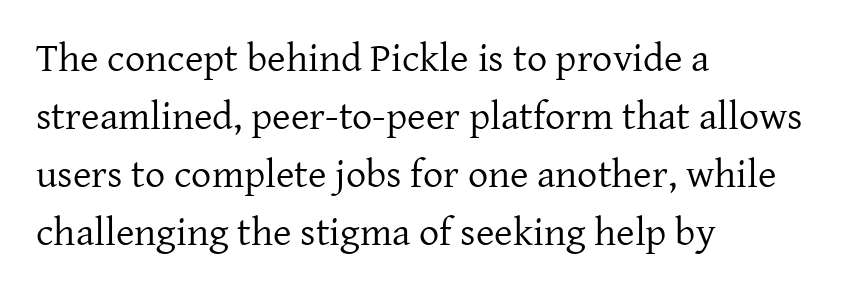
The image shows 40 px regular-weight serif type, upright; set left-aligned, normal line spacing (1.45x), normal letter spacing, not underlined; low stroke contrast and a medium x-height.
